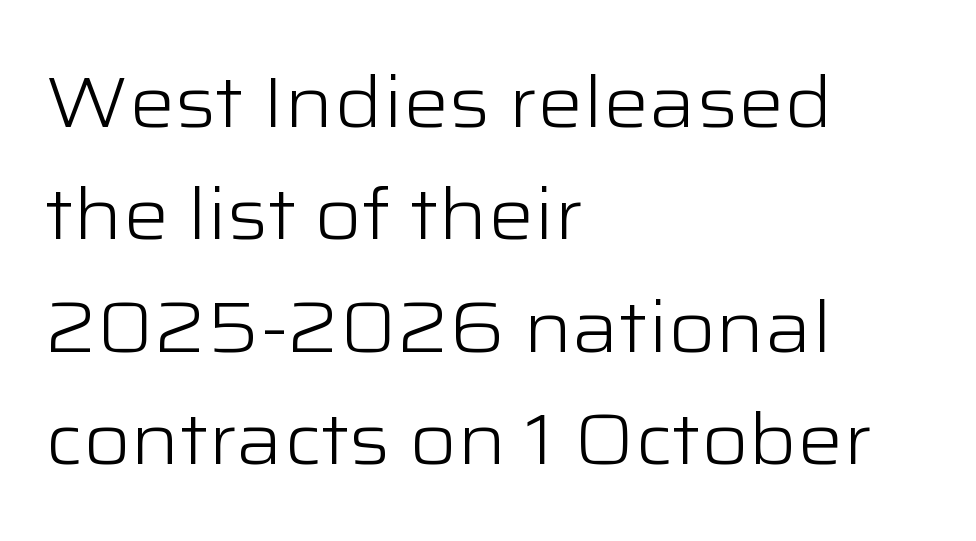
Q: Is the text bold? A: No.
Q: Is the text italic (slanted)? A: No, it is upright.
Q: Is the typeface a serif or a sans-serif typeface? A: Sans-serif.
Q: Is the text underlined? A: No.
Q: How is the paragraph aligned? A: Left-aligned.
Q: Is the spacing between letters normal or unusually wide? A: Normal.
Q: Is the spacing between lines tight, normal or loose? A: Normal.
Q: Width (condensed, normal, or wide)? A: Wide.
Q: Stroke contrast? A: Low.
Q: x-height? A: Medium.
Q: Monospaced? A: No.
